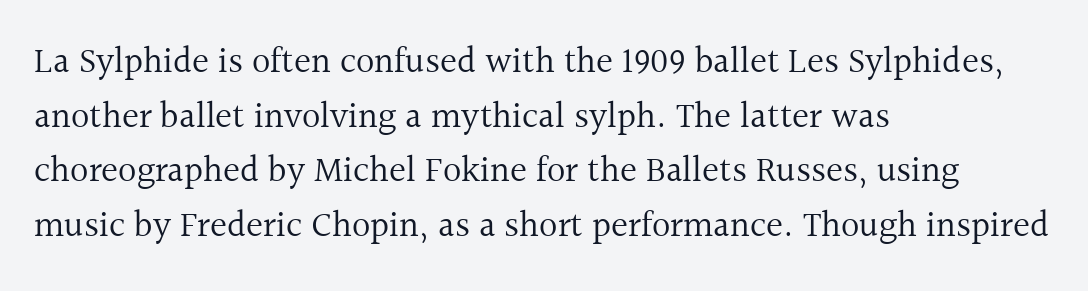
The image shows 36 px regular-weight serif type, upright; set left-aligned, normal line spacing (1.52x), normal letter spacing, not underlined; a medium x-height.
